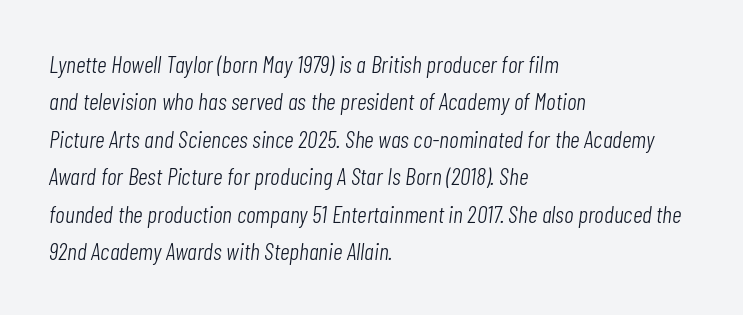
Each word holds together tightly as a unit, with standard inter-letter gaps. Words float on clear page, feet unadorned. Slanted lettering throughout. Does the copy run flush right? No — it runs flush left.
